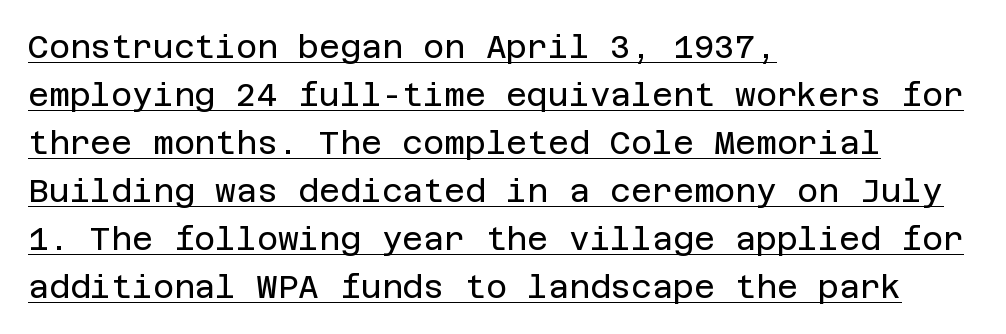
Q: Is the text bold? A: No.
Q: Is the text italic (slanted)? A: No, it is upright.
Q: Is the typeface a serif or a sans-serif typeface? A: Sans-serif.
Q: Is the text underlined? A: Yes.
Q: How is the paragraph aligned? A: Left-aligned.
Q: Is the spacing between letters normal or unusually wide? A: Normal.
Q: Is the spacing between lines tight, normal or loose? A: Normal.
Q: Width (condensed, normal, or wide)? A: Normal.
Q: Stroke contrast? A: Low.
Q: x-height? A: Large.
